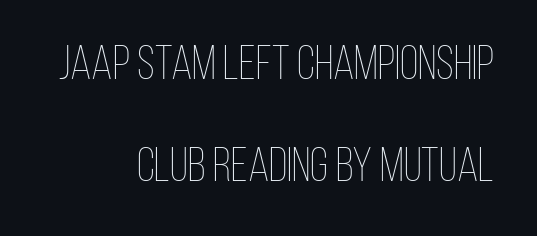
The image shows 48 px thin, condensed type, upright; set right-aligned, loose line spacing (2.12x), normal letter spacing, not underlined; low stroke contrast and a large x-height.
